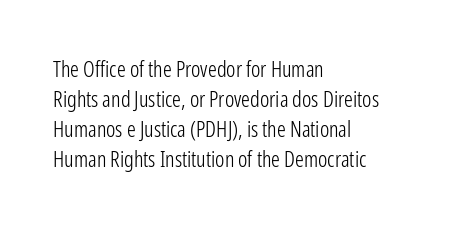
The image shows 22 px text type, upright; set left-aligned, normal line spacing (1.37x), normal letter spacing, not underlined.
